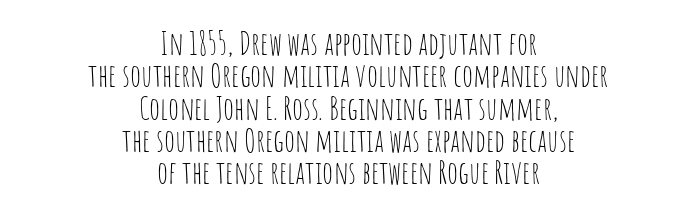
A centered setting, common on invitations and titles, is used for this passage. Honestly, the rows look squashed on top of each other. Check under the words: just untouched page. Caption: standard tracking, unaltered.
